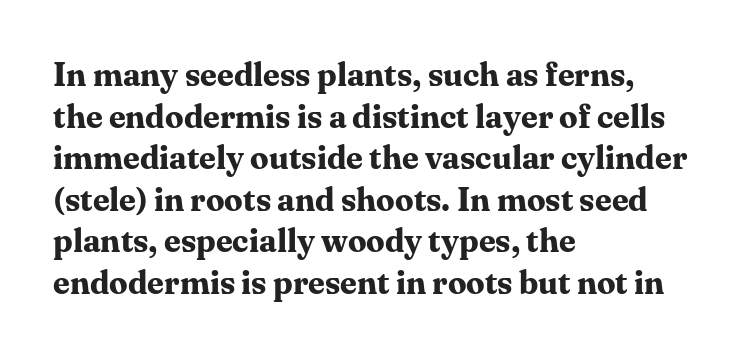
Plenty of ink on the page — the face is bold. Vertically, the passage feels balanced, rows spaced as you'd expect. This rendering features lettering with no underline. The rendering anchors every line to the left-hand side.
